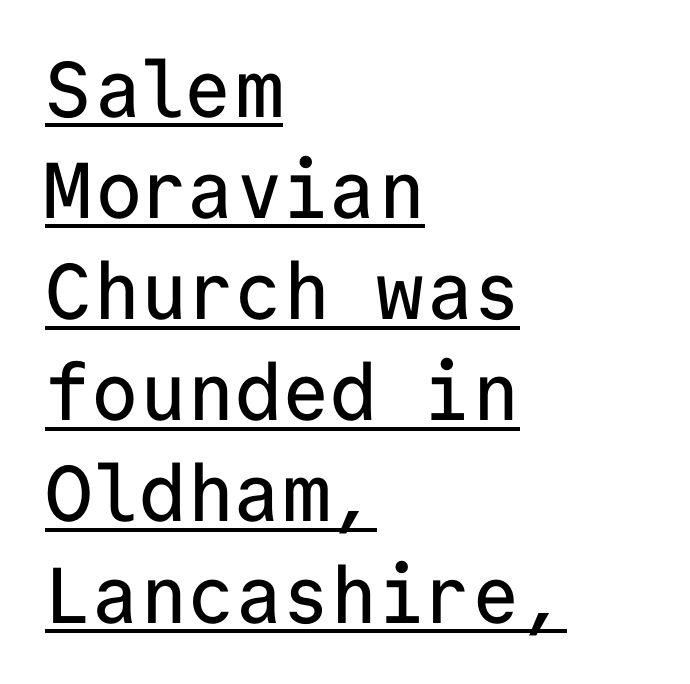
Q: Is the text italic (slanted)? A: No, it is upright.
Q: Is the typeface a serif or a sans-serif typeface? A: Sans-serif.
Q: Is the text underlined? A: Yes.
Q: How is the paragraph aligned? A: Left-aligned.
Q: Is the spacing between letters normal or unusually wide? A: Normal.
Q: Is the spacing between lines tight, normal or loose? A: Normal.
Q: Width (condensed, normal, or wide)? A: Normal.
Q: Stroke contrast? A: Low.
Q: x-height? A: Medium.
Q: Monospaced? A: Yes.
